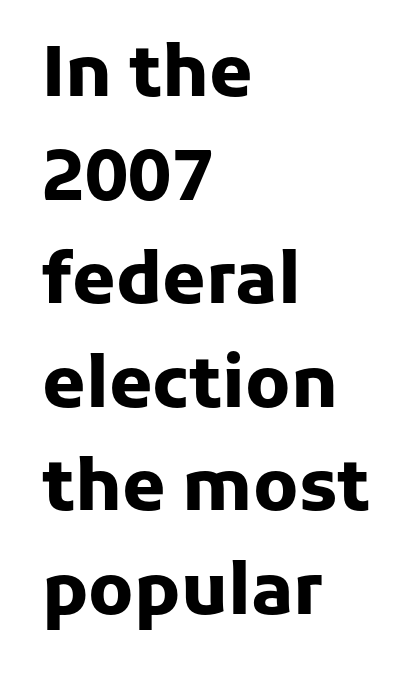
{"serif": "no", "italic": "no", "bold": "yes", "weight": "heavy", "width": "normal", "stroke_contrast": "low", "x_height": "medium", "monospaced": "no", "underline": "no", "align": "left", "line_spacing": "normal", "line_spacing_ratio": 1.48, "letter_spacing": "normal", "letter_spacing_em": 0.0, "glyph_px": 70}
